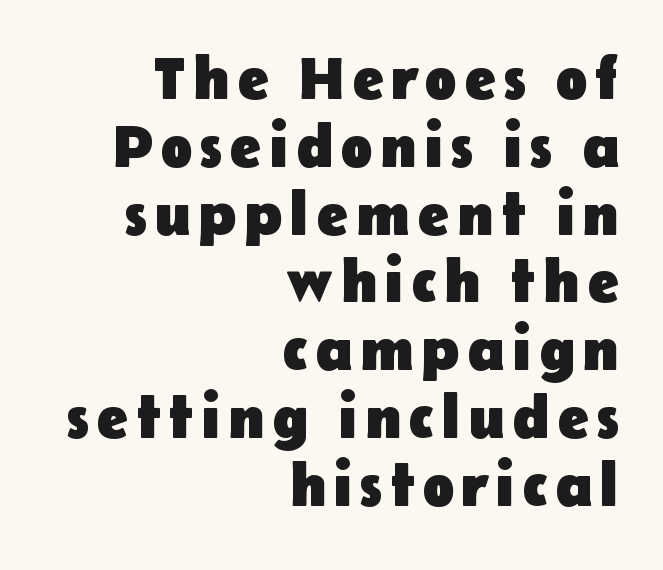
Strong, thick strokes mark this as bold type. In CSS terms this would be text-align: right. Is this a fixed-width face? No — the glyphs have proportional, varying widths. To sum up the face: it is a sans, with no serifs.
